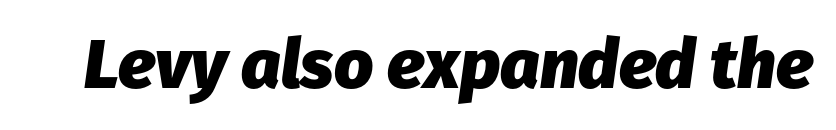
The image shows 69 px heavy type, italic (leaning right); set normal letter spacing, not underlined; low stroke contrast and a medium x-height.
